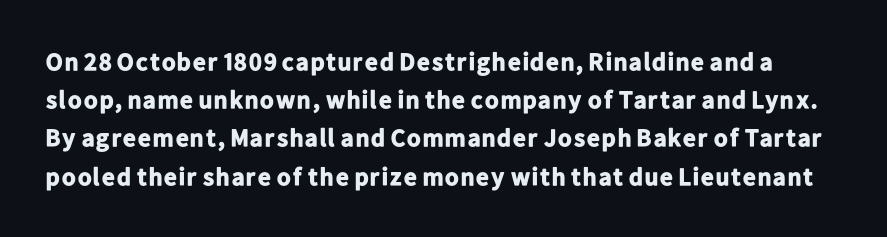
Check the space under the baseline: it is left empty. Students, note that the glyphs here touch the page at normal intervals. This sample uses an upright cut, with every glyph sitting square on the baseline. Baseline-to-baseline distance is the conventional proportion of letter height. What weight is shown? A full bold with thick strokes.
